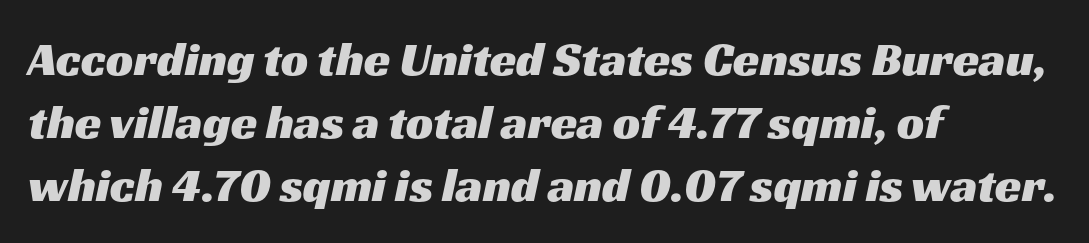
The image shows 48 px wide sans-serif type; set left-aligned, normal line spacing (1.31x), normal letter spacing, not underlined; medium stroke contrast and a medium x-height.
